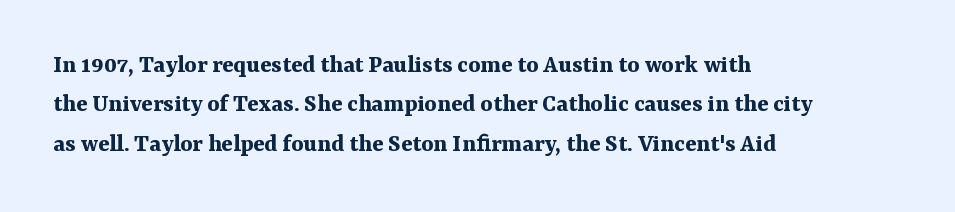
Q: Is the text bold? A: Yes.
Q: Is the text italic (slanted)? A: No, it is upright.
Q: Is the text underlined? A: No.
Q: How is the paragraph aligned? A: Left-aligned.
Q: Is the spacing between letters normal or unusually wide? A: Normal.
Q: Is the spacing between lines tight, normal or loose? A: Normal.
